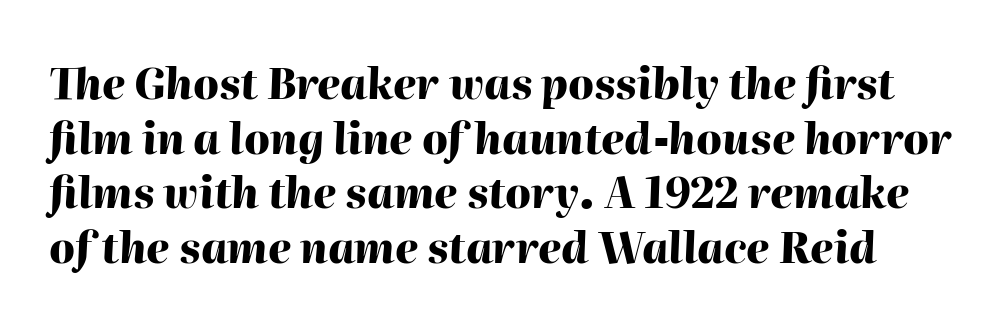
Q: Is the text bold? A: Yes.
Q: Is the text italic (slanted)? A: Yes, it leans right by about 2 degrees.
Q: Is the text underlined? A: No.
Q: Is the spacing between letters normal or unusually wide? A: Normal.
Q: Is the spacing between lines tight, normal or loose? A: Normal.
Q: Width (condensed, normal, or wide)? A: Normal.
Q: Stroke contrast? A: High.
Q: x-height? A: Medium.
Q: Monospaced? A: No.
